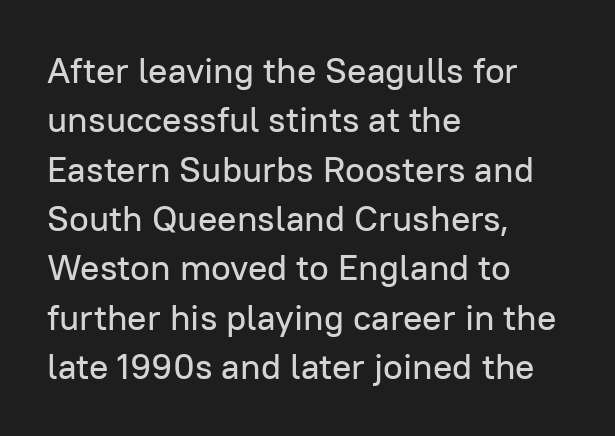
{"serif": "no", "italic": "no", "width": "normal", "stroke_contrast": "low", "x_height": "medium", "monospaced": "no", "underline": "no", "align": "left", "line_spacing": "normal", "line_spacing_ratio": 1.37, "letter_spacing": "normal", "letter_spacing_em": 0.0, "glyph_px": 36}
